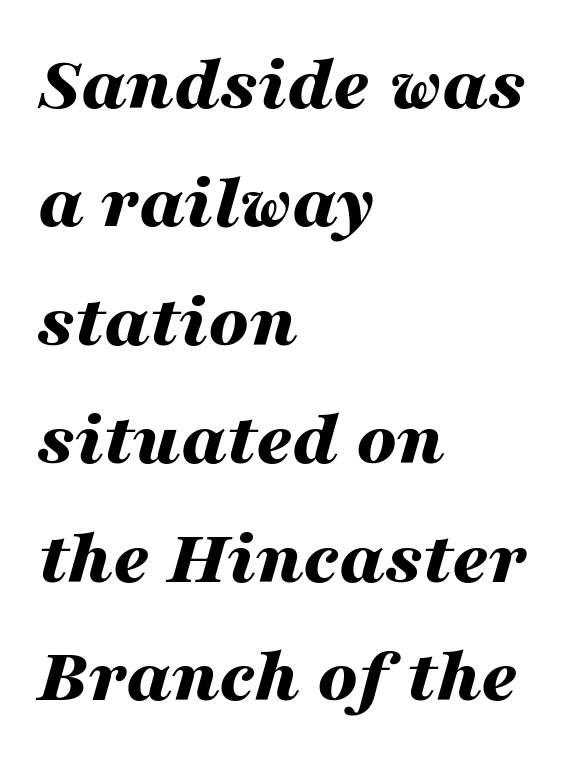
The image shows 79 px bold, wide type, italic (leaning right); set left-aligned, normal line spacing (1.5x), normal letter spacing, not underlined; medium stroke contrast and a medium x-height.
